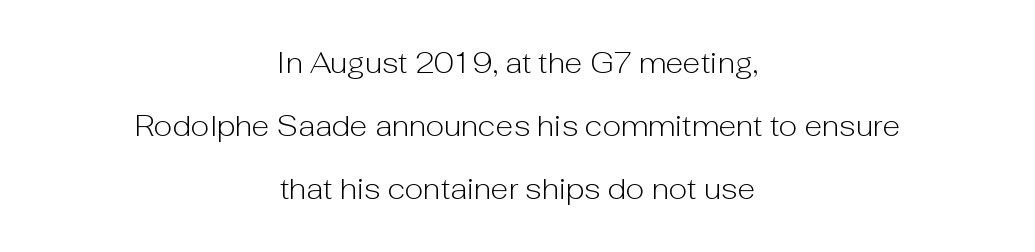
Q: Is the text bold? A: No.
Q: Is the text italic (slanted)? A: No, it is upright.
Q: Is the typeface a serif or a sans-serif typeface? A: Sans-serif.
Q: Is the text underlined? A: No.
Q: How is the paragraph aligned? A: Centered.
Q: Is the spacing between letters normal or unusually wide? A: Normal.
Q: Is the spacing between lines tight, normal or loose? A: Loose.
Q: Width (condensed, normal, or wide)? A: Normal.
Q: Stroke contrast? A: Low.
Q: x-height? A: Medium.
Q: Monospaced? A: No.
